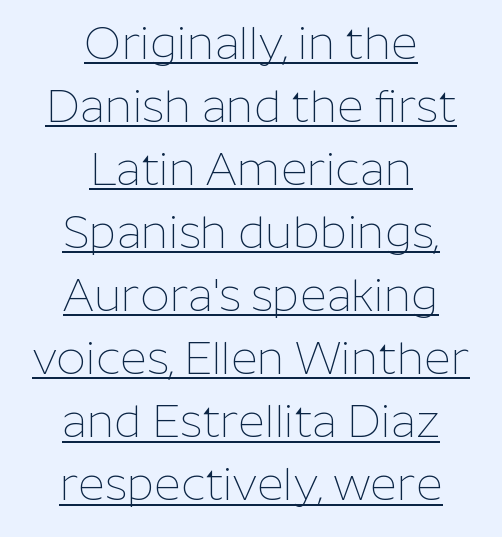
The image shows 46 px thin sans-serif type, upright; set centered, normal line spacing (1.37x), normal letter spacing, underlined; low stroke contrast and a medium x-height.
